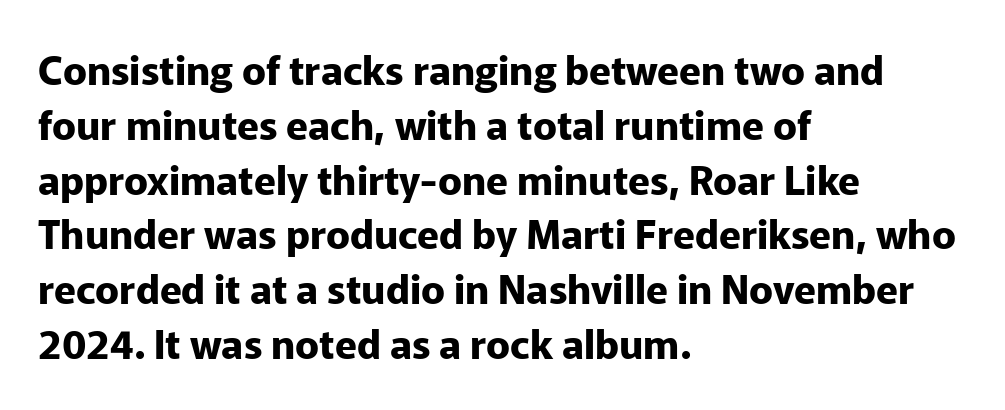
The image shows 40 px bold sans-serif type, upright; set left-aligned, normal line spacing (1.37x), normal letter spacing, not underlined; low stroke contrast and a medium x-height.
